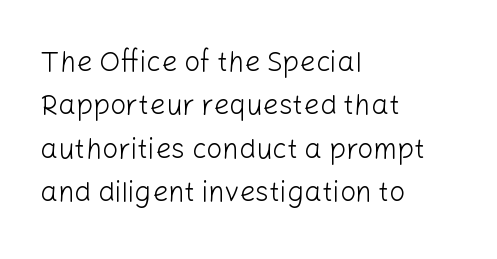
{"serif": "no", "italic": "no", "bold": "no", "weight": "light", "width": "normal", "stroke_contrast": "low", "x_height": "medium", "monospaced": "no", "underline": "no", "align": "left", "line_spacing": "normal", "line_spacing_ratio": 1.55, "letter_spacing": "normal", "letter_spacing_em": 0.0, "glyph_px": 28}
